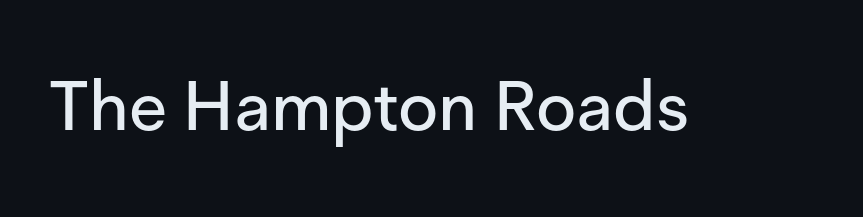
Is there any slant? The stems are plumb. Has an underline been added? It has not. Think of a printed novel: that variable character pitch is what you see here. The letterforms sit shoulder to shoulder at normal distance.
